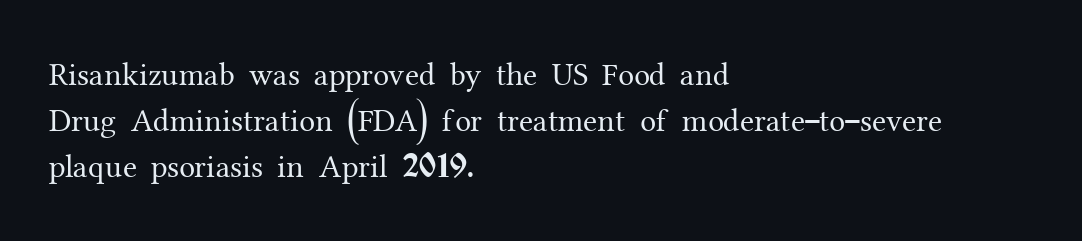
The image shows 32 px regular-weight serif type, upright; set left-aligned, normal line spacing (1.43x), normal letter spacing, not underlined; medium stroke contrast and a medium x-height.
